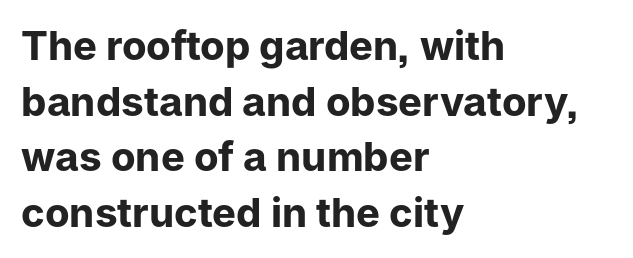
The image shows 40 px bold sans-serif type, upright; set left-aligned, normal line spacing (1.39x), normal letter spacing, not underlined; low stroke contrast and a medium x-height.
